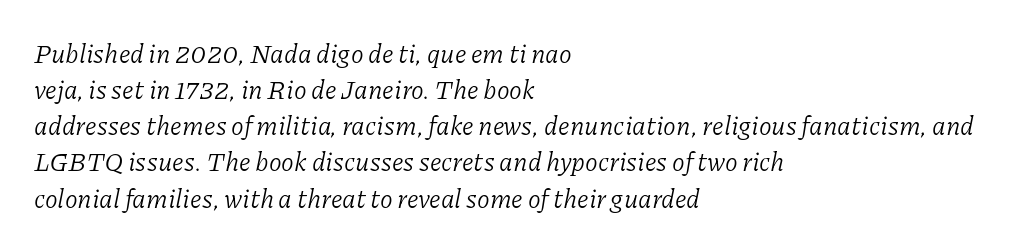
The image shows 26 px text type, italic (leaning right); set left-aligned, normal line spacing (1.39x), normal letter spacing, not underlined.
